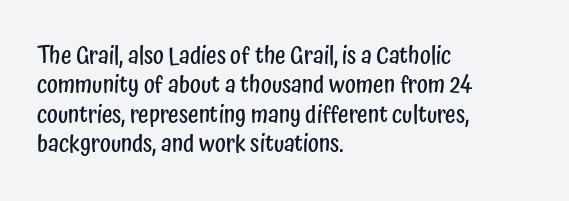
The image shows 23 px text type, upright; set left-aligned, normal line spacing (1.28x), normal letter spacing, not underlined.
